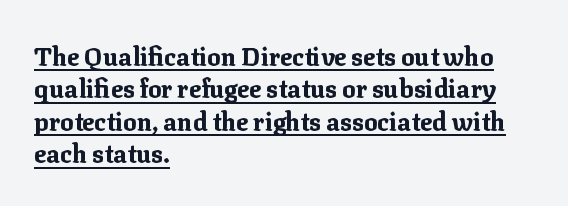
Q: Is the text bold? A: Yes.
Q: Is the text italic (slanted)? A: No, it is upright.
Q: Is the text underlined? A: Yes.
Q: How is the paragraph aligned? A: Left-aligned.
Q: Is the spacing between letters normal or unusually wide? A: Normal.
Q: Is the spacing between lines tight, normal or loose? A: Normal.
